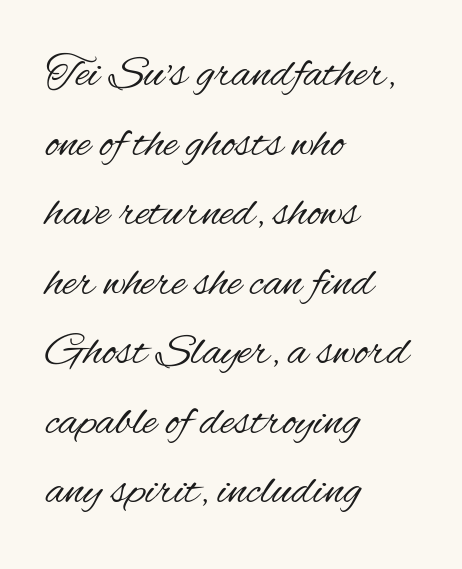
{"serif": "no", "bold": "no", "weight": "regular", "width": "condensed", "stroke_contrast": "medium", "x_height": "small", "monospaced": "no", "underline": "no", "align": "left", "line_spacing": "normal", "line_spacing_ratio": 1.48, "letter_spacing": "normal", "letter_spacing_em": 0.0, "glyph_px": 47}
